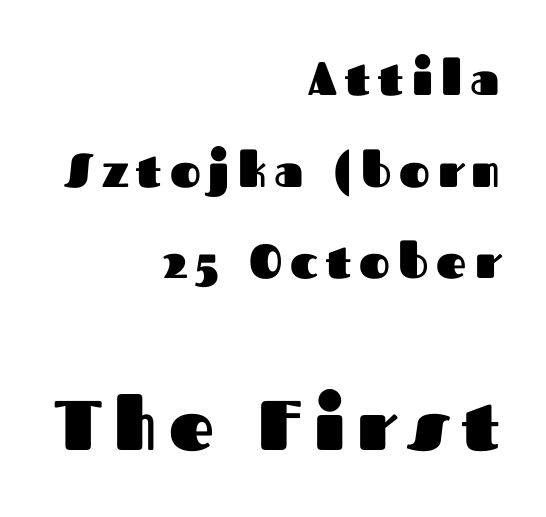
{"serif": "no", "italic": "no", "bold": "yes", "weight": "heavy", "width": "normal", "stroke_contrast": "medium", "x_height": "medium", "monospaced": "no", "underline": "no", "align": "right", "line_spacing": "loose", "line_spacing_ratio": 1.95, "larger_block": "second", "size_ratio": 1.49, "glyph_px": 70}
